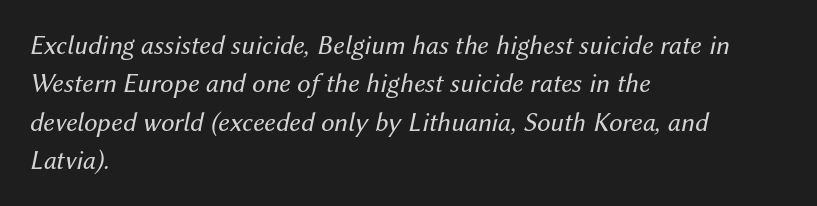
{"italic": "yes", "lean": "right", "slant_degrees": 12, "bold": "no", "underline": "no", "align": "left", "line_spacing": "normal", "line_spacing_ratio": 1.42, "letter_spacing": "normal", "letter_spacing_em": 0.0, "glyph_px": 27}
